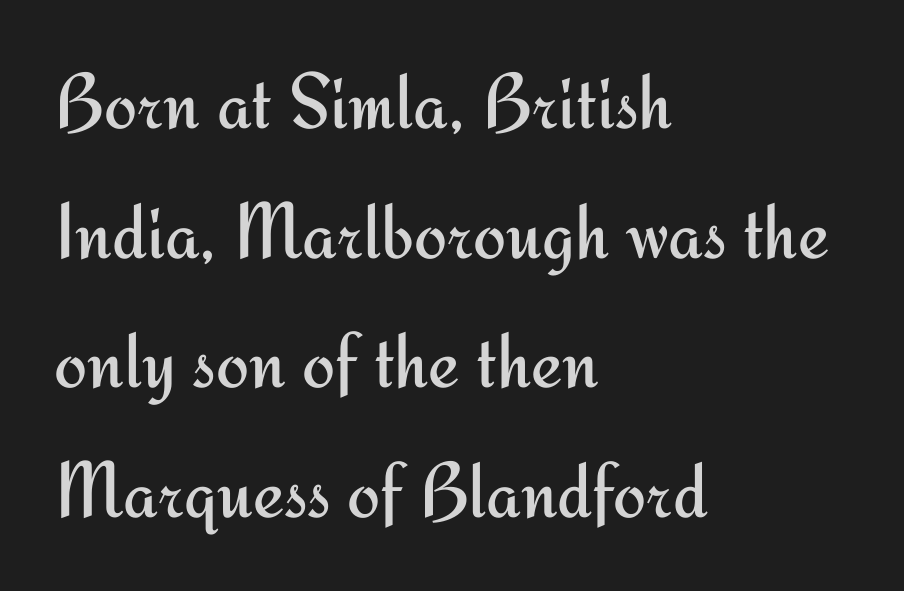
Q: Is the text bold? A: No.
Q: Is the text italic (slanted)? A: No, it is upright.
Q: Is the typeface a serif or a sans-serif typeface? A: Sans-serif.
Q: Is the text underlined? A: No.
Q: How is the paragraph aligned? A: Left-aligned.
Q: Is the spacing between letters normal or unusually wide? A: Normal.
Q: Is the spacing between lines tight, normal or loose? A: Normal.
Q: Width (condensed, normal, or wide)? A: Normal.
Q: Stroke contrast? A: Medium.
Q: x-height? A: Small.
Q: Monospaced? A: No.
